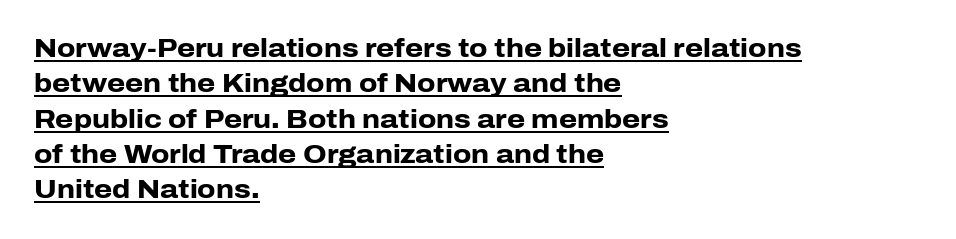
The passage shown has conventional tracking throughout. Which margin do the lines hug? The left one — the right edge is uneven. Style check: upright. The rows are spaced the way most documents space them. Look at the stroke-to-counter ratio: heavy, a bold.
